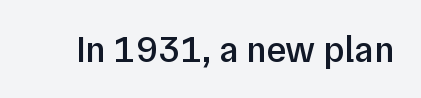
Default kerning and tracking; the words read as compact shapes. Every stem runs plumb, perpendicular to the baseline. Letterform terminals end flat and unadorned throughout the passage. The face used here is proportionally spaced, like ordinary book or web type. The strip under each line holds only bare page. Summary of weight: moderately heavy, a semibold.
